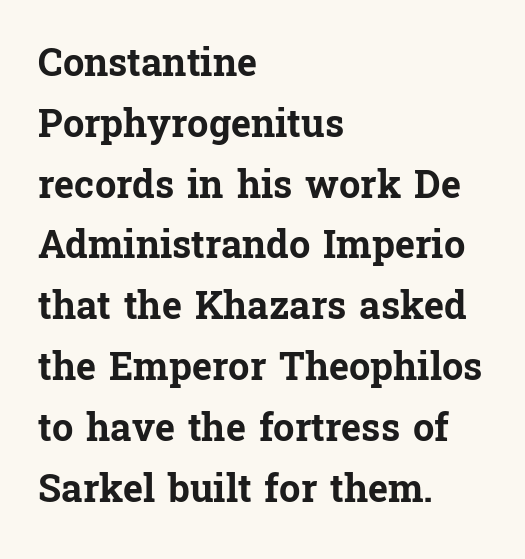
The image shows 38 px bold serif type, upright; set left-aligned, normal line spacing (1.6x), normal letter spacing, not underlined; low stroke contrast and a medium x-height.
